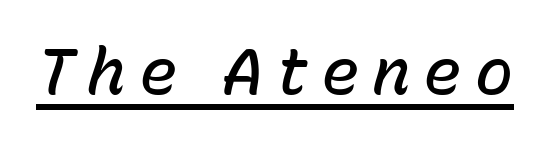
Q: Is the text bold? A: Semi-bold.
Q: Is the text italic (slanted)? A: Yes, it leans right by about 15 degrees.
Q: Is the text underlined? A: Yes.
Q: Is the spacing between letters normal or unusually wide? A: Unusually wide.
Q: Width (condensed, normal, or wide)? A: Normal.
Q: Stroke contrast? A: Low.
Q: x-height? A: Medium.
Q: Monospaced? A: No.
